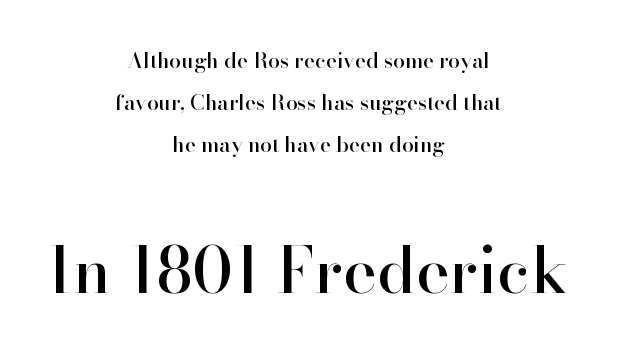
Q: Is the text italic (slanted)? A: No, it is upright.
Q: Is the typeface a serif or a sans-serif typeface? A: Serif.
Q: Is the text underlined? A: No.
Q: How is the paragraph aligned? A: Centered.
Q: Is the spacing between letters normal or unusually wide? A: Normal.
Q: Is the spacing between lines tight, normal or loose? A: Loose.
Q: Which block of text is set in a larger size, the first (top) or the second (bottom)? A: The second (bottom) one.
Q: Width (condensed, normal, or wide)? A: Normal.
Q: Stroke contrast? A: High.
Q: x-height? A: Small.
Q: Monospaced? A: No.
